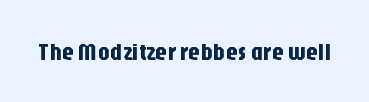
Q: Is the text italic (slanted)? A: No, it is upright.
Q: Is the text underlined? A: No.
Q: Is the spacing between letters normal or unusually wide? A: Normal.
